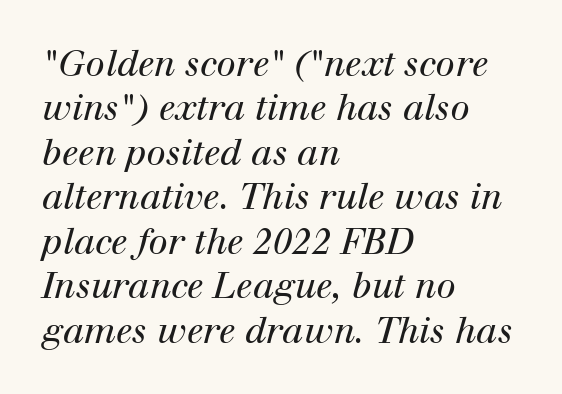
{"serif": "yes", "italic": "yes", "lean": "right", "slant_degrees": 12, "bold": "no", "weight": "regular", "width": "normal", "stroke_contrast": "high", "x_height": "medium", "monospaced": "no", "underline": "no", "align": "left", "line_spacing": "normal", "line_spacing_ratio": 1.27, "letter_spacing": "normal", "letter_spacing_em": 0.0, "glyph_px": 35}
